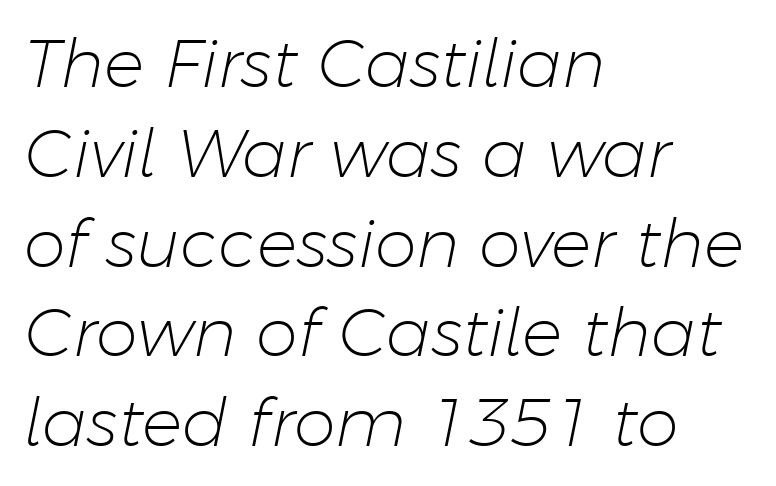
The image shows 67 px light type, italic (leaning right); set left-aligned, normal line spacing (1.34x), normal letter spacing, not underlined; low stroke contrast and a medium x-height.
